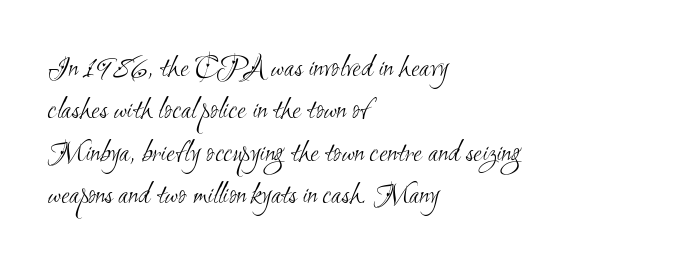
{"serif": "no", "bold": "no", "weight": "light", "width": "condensed", "stroke_contrast": "medium", "x_height": "small", "monospaced": "no", "underline": "no", "align": "left", "line_spacing": "normal", "line_spacing_ratio": 1.37, "letter_spacing": "normal", "letter_spacing_em": 0.0, "glyph_px": 31}
